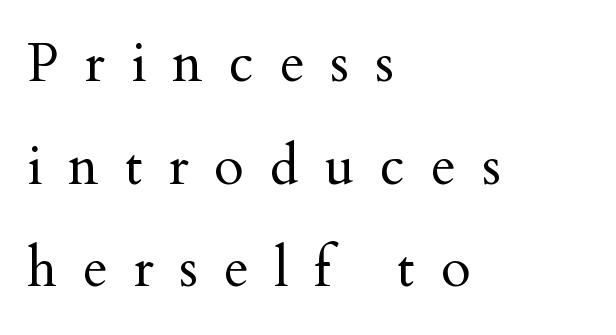
Q: Is the text bold? A: No.
Q: Is the text italic (slanted)? A: No, it is upright.
Q: Is the typeface a serif or a sans-serif typeface? A: Serif.
Q: Is the text underlined? A: No.
Q: How is the paragraph aligned? A: Left-aligned.
Q: Is the spacing between letters normal or unusually wide? A: Unusually wide.
Q: Is the spacing between lines tight, normal or loose? A: Loose.
Q: Width (condensed, normal, or wide)? A: Normal.
Q: Stroke contrast? A: Medium.
Q: x-height? A: Small.
Q: Monospaced? A: No.
